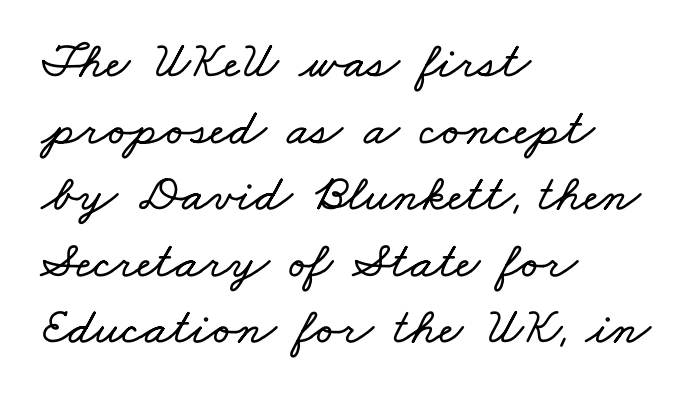
Q: Is the text underlined? A: No.
Q: How is the paragraph aligned? A: Left-aligned.
Q: Is the spacing between letters normal or unusually wide? A: Normal.
Q: Is the spacing between lines tight, normal or loose? A: Normal.
Q: Width (condensed, normal, or wide)? A: Wide.
Q: Stroke contrast? A: Low.
Q: x-height? A: Small.
Q: Monospaced? A: No.
